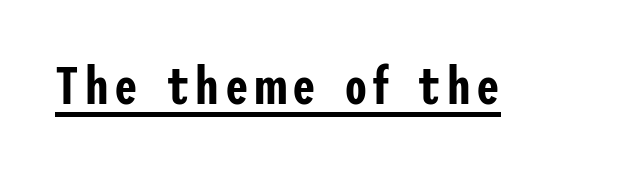
{"serif": "no", "italic": "no", "width": "condensed", "stroke_contrast": "low", "x_height": "medium", "underline": "yes", "glyph_px": 53}
